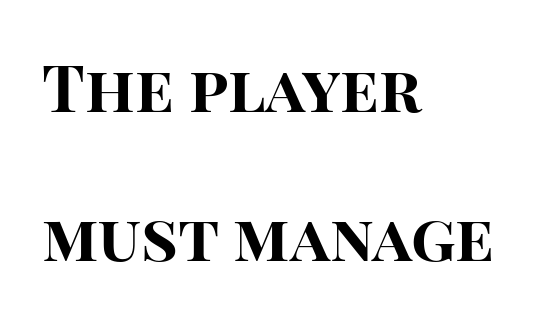
Left-aligned paragraph, ragged on the right. You'd pick this weight for a headline — it's a proper bold. You could not count columns in this text — the font is proportionally spaced. Notice the wide empty band between every row — that's loose leading.
